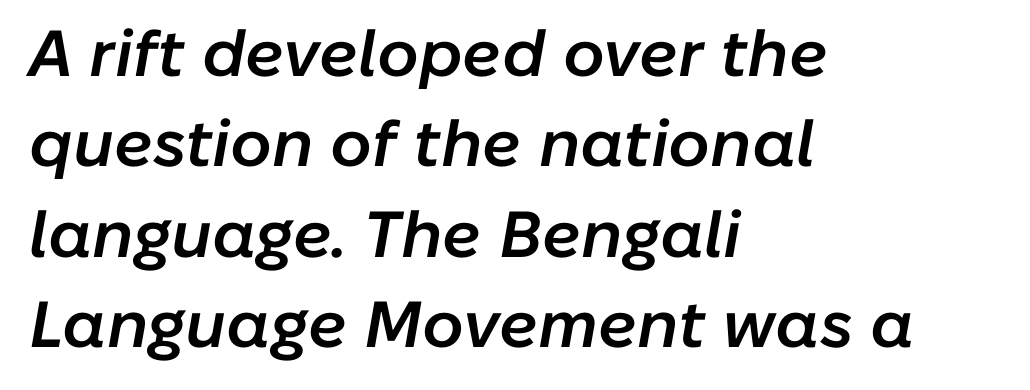
Typeset ragged right — the left edge is the straight one. Weight check: semibold — heavier than regular, not quite bold. Proportional: the letters do not fall into vertical columns. Yep, that's italic — everything's leaning. The designer left line spacing at the default. Does extra space separate the letters? No, they use regular spacing.
